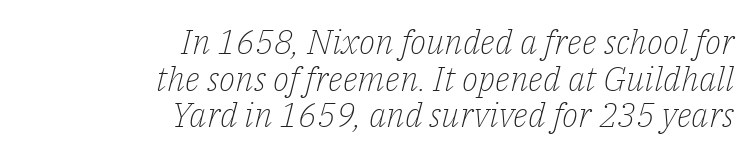
Q: Is the text bold? A: No.
Q: Is the text italic (slanted)? A: Yes, it leans right by about 14 degrees.
Q: Is the typeface a serif or a sans-serif typeface? A: Serif.
Q: Is the text underlined? A: No.
Q: How is the paragraph aligned? A: Right-aligned.
Q: Is the spacing between letters normal or unusually wide? A: Normal.
Q: Is the spacing between lines tight, normal or loose? A: Tight.
Q: Width (condensed, normal, or wide)? A: Normal.
Q: Stroke contrast? A: Low.
Q: x-height? A: Medium.
Q: Monospaced? A: No.
